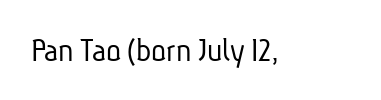
The image shows 35 px light, condensed sans-serif type; set normal letter spacing, not underlined; low stroke contrast and a medium x-height.
